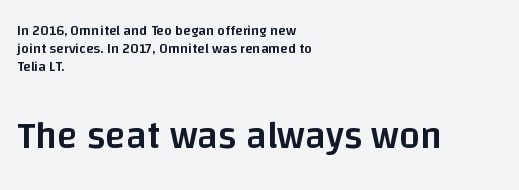
{"serif": "no", "italic": "no", "bold": "semi", "weight": "semibold", "width": "normal", "stroke_contrast": "low", "x_height": "large", "monospaced": "no", "underline": "no", "align": "left", "line_spacing": "normal", "line_spacing_ratio": 1.28, "letter_spacing": "normal", "letter_spacing_em": 0.0, "larger_block": "second", "size_ratio": 2.71, "glyph_px": 38}
